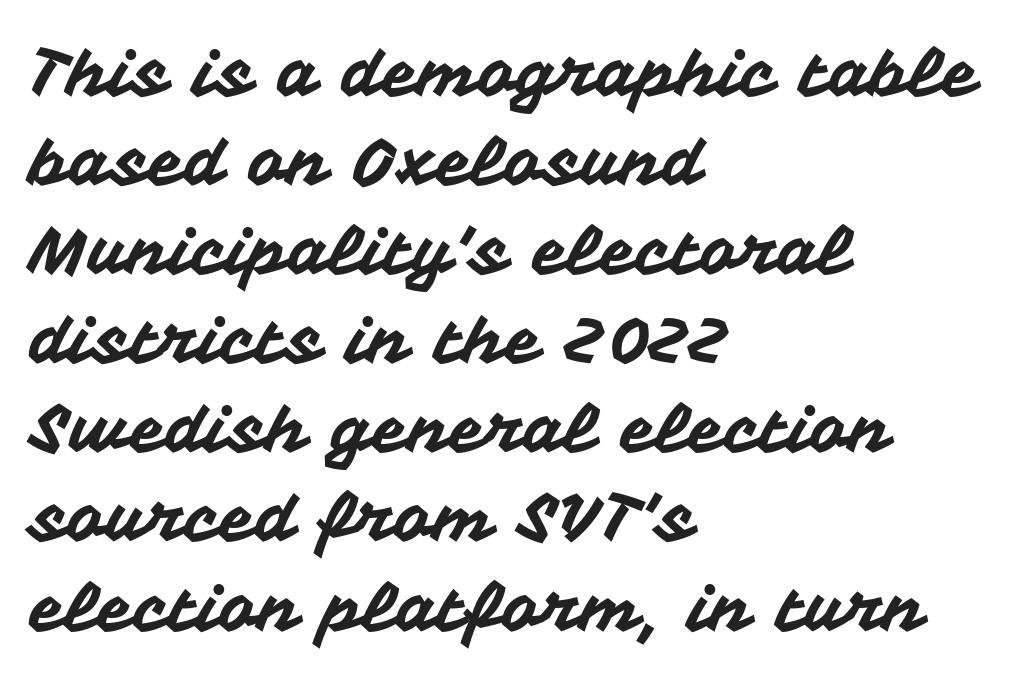
You could not count columns in this text — the font is proportionally spaced. The type family on display is of the sans-serif kind. Summary of vertical rhythm: regular, with standard interline spacing. The gap between lines stays unmarked.
